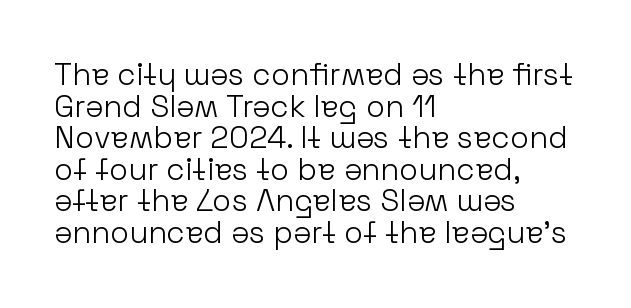
Q: Is the text bold? A: No.
Q: Is the text italic (slanted)? A: No, it is upright.
Q: Is the typeface a serif or a sans-serif typeface? A: Sans-serif.
Q: Is the text underlined? A: No.
Q: How is the paragraph aligned? A: Left-aligned.
Q: Is the spacing between letters normal or unusually wide? A: Normal.
Q: Is the spacing between lines tight, normal or loose? A: Tight.
Q: Width (condensed, normal, or wide)? A: Normal.
Q: Stroke contrast? A: Low.
Q: x-height? A: Medium.
Q: Monospaced? A: No.
